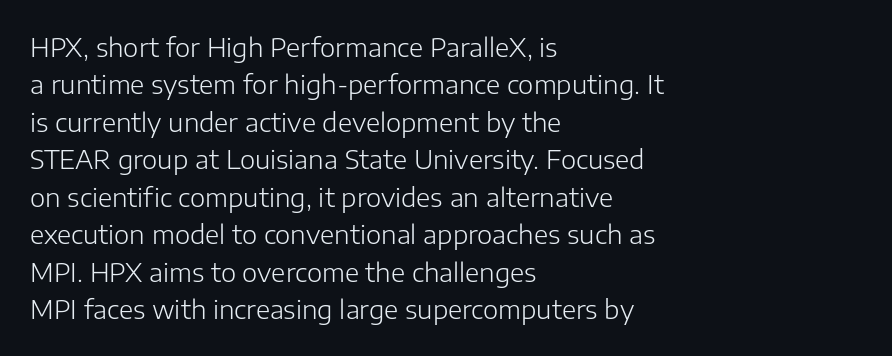
Is the letter spacing exaggerated? No — it looks like the ordinary default. This block has exactly the height ordinary leading produces. This is the regular roman posture of the typeface. Weight: not bold — regular or lighter.
